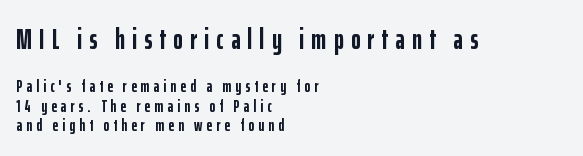
Observe the wide spacing: letters keep a clear distance from each other. A clean baseline with only descenders dipping below it. Which margin do the lines hug? The left one — the right edge is uneven. The upper block of text is set noticeably larger than the block beneath it. Typographic density is high because the face is bold.
